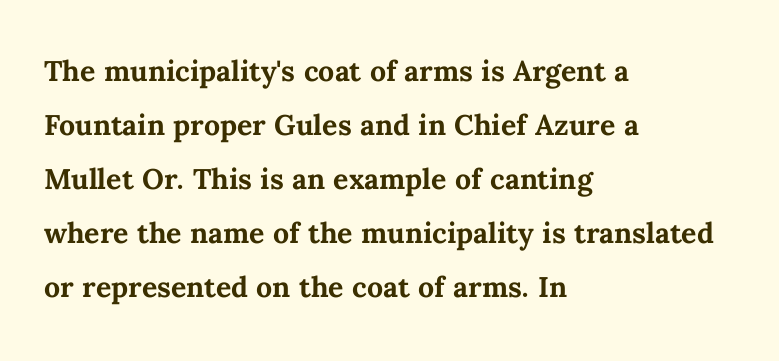
Short and long lines alike share a common starting point at left. Plain, unruled lines of type. Here the glyphs are tracked normally, forming tight word shapes. Designer's note — italics off, roman on. Each letter keeps its own natural width here, so spacing adapts to shape.
